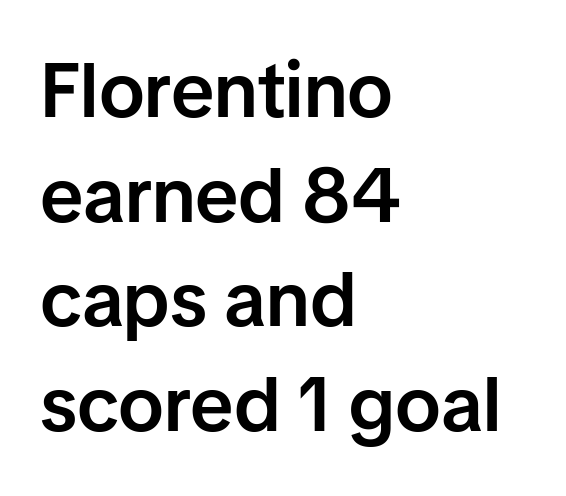
The image shows 77 px semibold sans-serif type, upright; set left-aligned, normal line spacing (1.36x), normal letter spacing, not underlined; low stroke contrast and a medium x-height.
